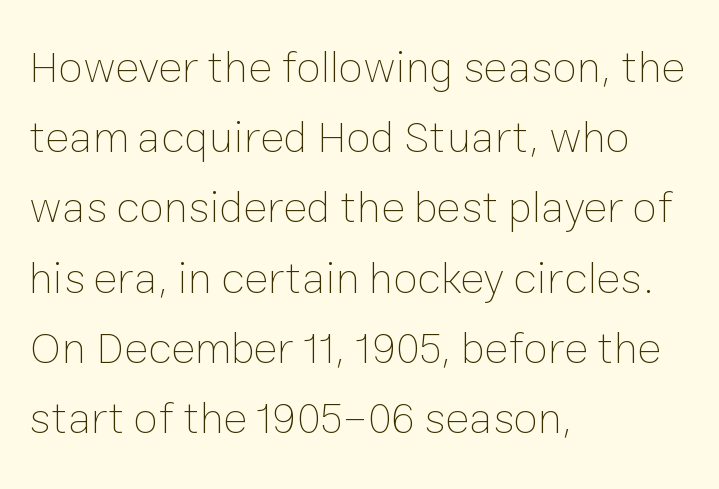
The typography opts for an upright posture over an oblique one. The rendering anchors every line to the left-hand side. Just letters on the line, the space beneath them empty. Short note: letters normally spaced. Unbolded letterforms with no extra heft. Honestly, the row spacing looks completely unremarkable.
